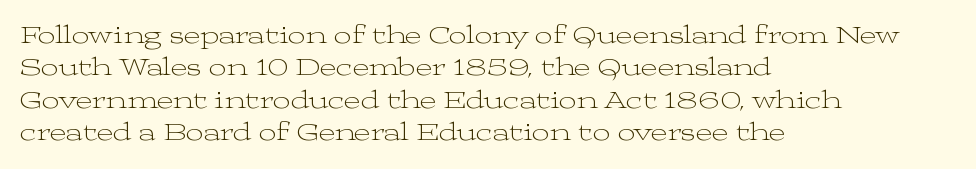
The image shows 25 px text type, upright; set left-aligned, normal line spacing (1.3x), normal letter spacing, not underlined.
